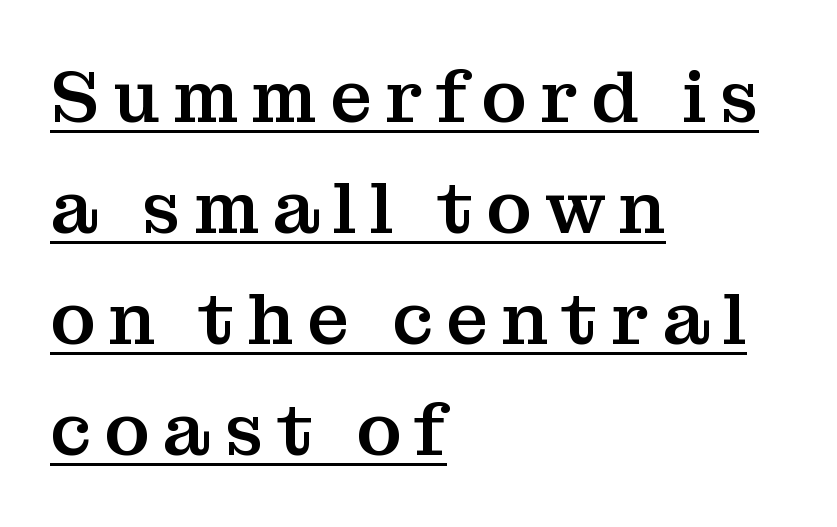
Like a heading marked for emphasis, these lines bear an underscore. Does the lettering tilt? It doesn't — this is upright. The space between consecutive lines is moderate. The letters advance in unequal steps, a hallmark of proportional type. The passage is arranged the way most books set body copy — flush left.
